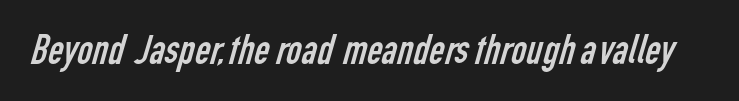
{"serif": "no", "bold": "no", "weight": "regular", "width": "condensed", "stroke_contrast": "low", "x_height": "medium", "monospaced": "no", "underline": "no", "letter_spacing": "normal", "letter_spacing_em": 0.0, "glyph_px": 42}
